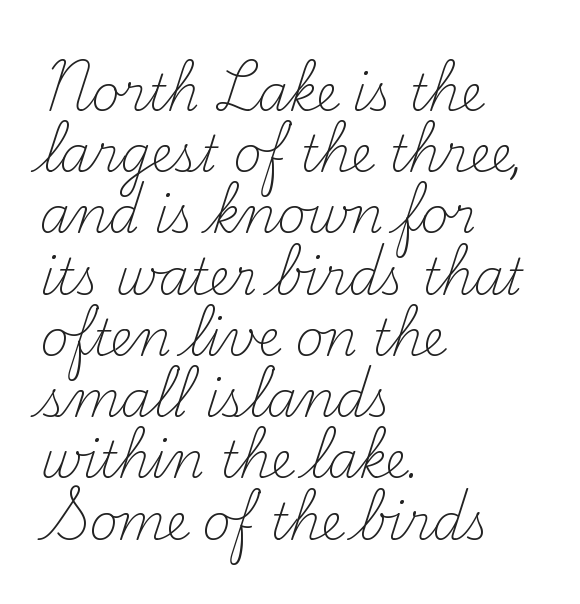
Any mark beneath the type? The region is blank. The passage shown is typed in a proportional face where columns would drift. The letterforms sit shoulder to shoulder at normal distance. Alignment: flush left.
